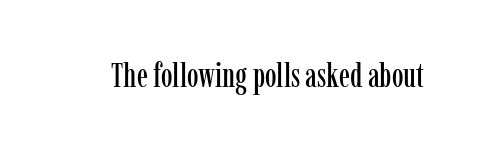
The lettering stays uniformly vertical, giving the passage a roman look. To sum up the face: it has serifs. A clean baseline with only descenders dipping below it. Proportional: the letters do not fall into vertical columns.
